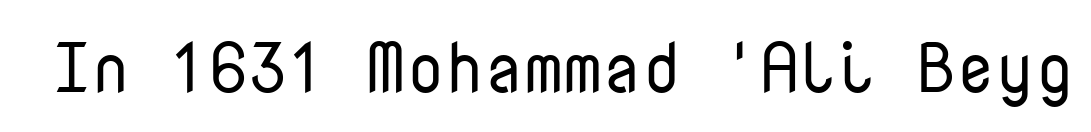
The image shows 70 px regular-weight sans-serif type, upright, monospaced; set normal letter spacing, not underlined; low stroke contrast and a medium x-height.
